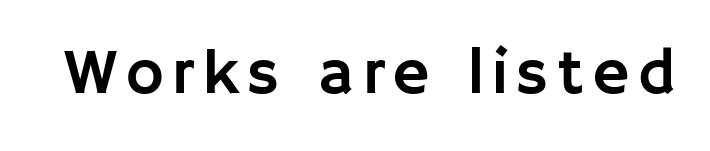
The image shows 64 px sans-serif type, upright; set not underlined; low stroke contrast and a large x-height.
